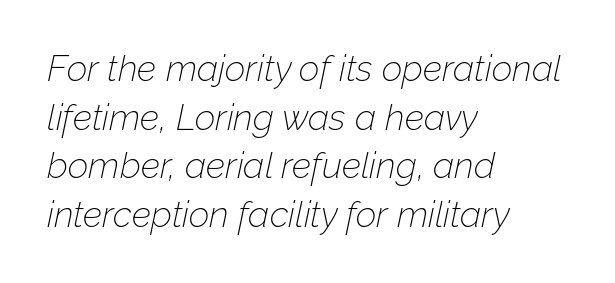
Alignment: flush left. These lines are rendered in a variable-pitch font. Descender tails drop into unmarked territory. Evenly set lines give the paragraph a standard silhouette. The face used here has a pronounced slope to its letters.
